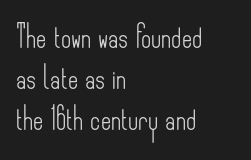
The image shows 22 px text type, upright; set left-aligned, line spacing 1.87x, normal letter spacing, not underlined.
